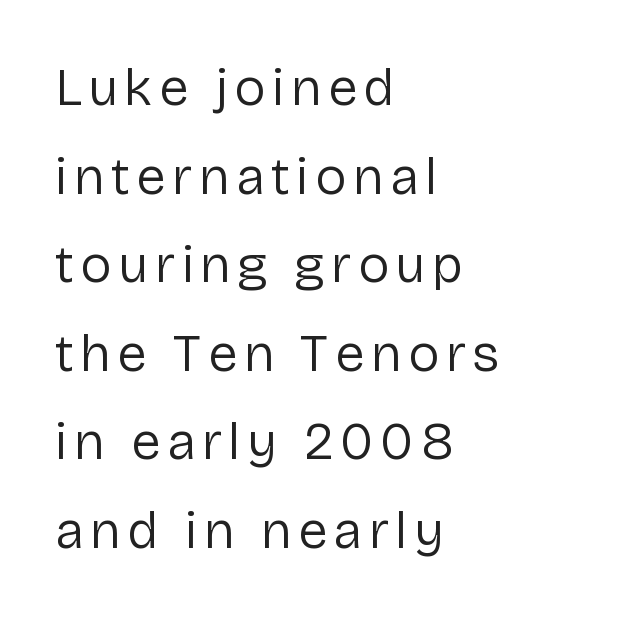
The image shows 53 px regular-weight sans-serif type, upright; set left-aligned, normal line spacing (1.67x), not underlined; low stroke contrast and a medium x-height.
